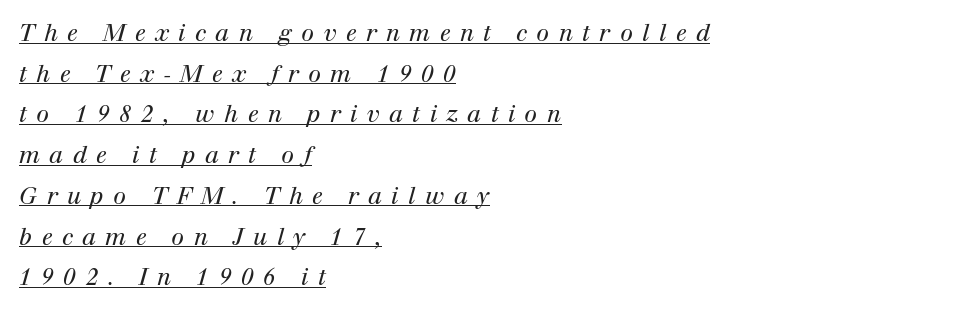
Q: Is the text bold? A: No.
Q: Is the text italic (slanted)? A: Yes, it leans right by about 12 degrees.
Q: Is the text underlined? A: Yes.
Q: How is the paragraph aligned? A: Left-aligned.
Q: Is the spacing between letters normal or unusually wide? A: Unusually wide.
